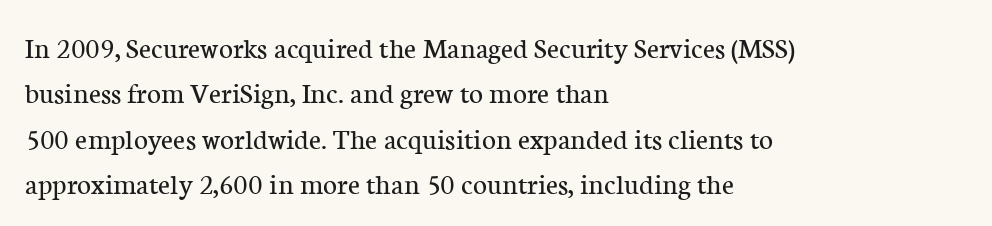
The image shows 30 px regular-weight serif type, upright; set left-aligned, normal line spacing (1.51x), normal letter spacing, not underlined; low stroke contrast and a medium x-height.
